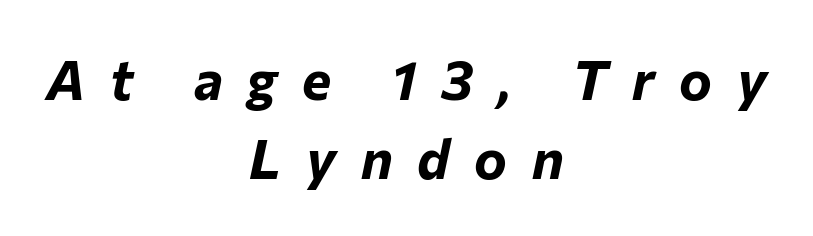
Q: Is the text bold? A: Yes.
Q: Is the text italic (slanted)? A: Yes, it leans right by about 12 degrees.
Q: Is the text underlined? A: No.
Q: How is the paragraph aligned? A: Centered.
Q: Is the spacing between letters normal or unusually wide? A: Unusually wide.
Q: Is the spacing between lines tight, normal or loose? A: Normal.
Q: Width (condensed, normal, or wide)? A: Normal.
Q: Stroke contrast? A: Low.
Q: x-height? A: Medium.
Q: Monospaced? A: No.
